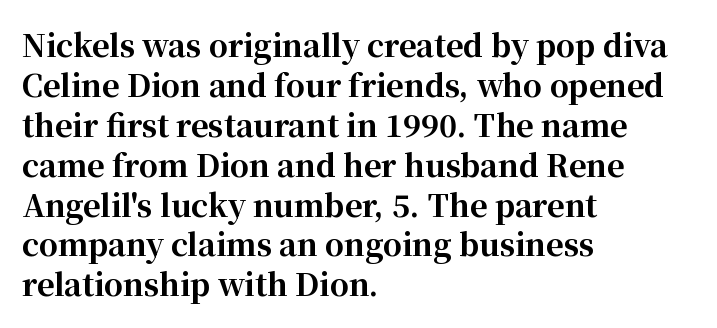
{"serif": "yes", "italic": "no", "bold": "yes", "weight": "bold", "width": "normal", "stroke_contrast": "high", "x_height": "medium", "monospaced": "no", "underline": "no", "align": "left", "line_spacing": "normal", "line_spacing_ratio": 1.33, "letter_spacing": "normal", "letter_spacing_em": 0.0, "glyph_px": 30}
